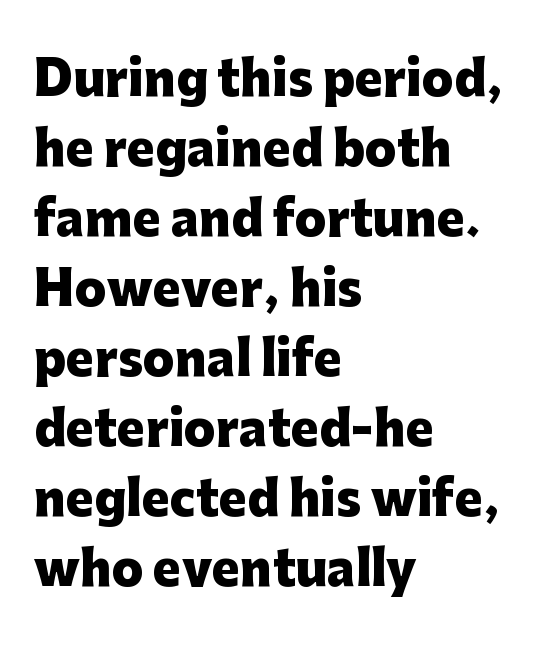
Q: Is the text bold? A: Yes.
Q: Is the text italic (slanted)? A: No, it is upright.
Q: Is the typeface a serif or a sans-serif typeface? A: Sans-serif.
Q: Is the text underlined? A: No.
Q: How is the paragraph aligned? A: Left-aligned.
Q: Is the spacing between letters normal or unusually wide? A: Normal.
Q: Is the spacing between lines tight, normal or loose? A: Normal.
Q: Width (condensed, normal, or wide)? A: Normal.
Q: Stroke contrast? A: Low.
Q: x-height? A: Medium.
Q: Monospaced? A: No.
